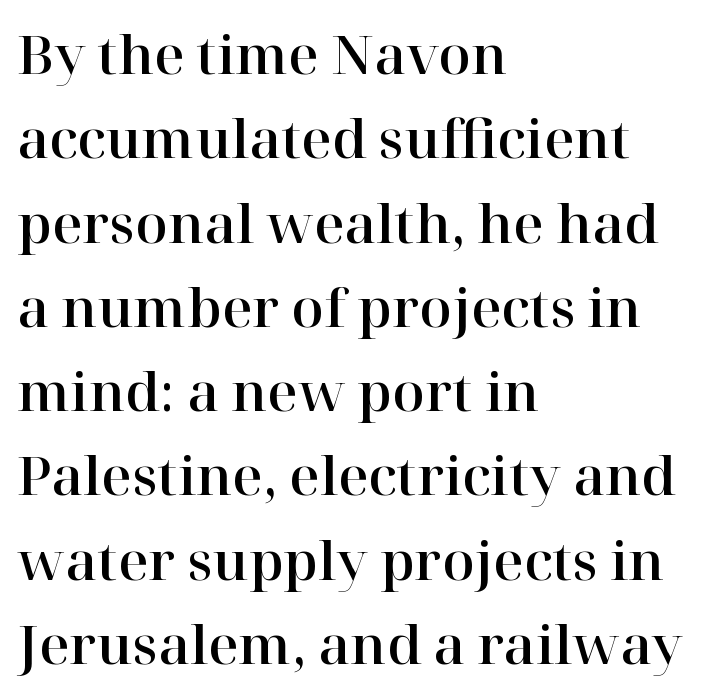
The letters sit at their default tracking, neither squeezed nor spread. Is this a fixed-width face? No — the glyphs have proportional, varying widths. Observe the serifs anchoring each vertical stroke in this sample. Normally led — the rows are evenly, conventionally spaced. The lines are quadded left.
